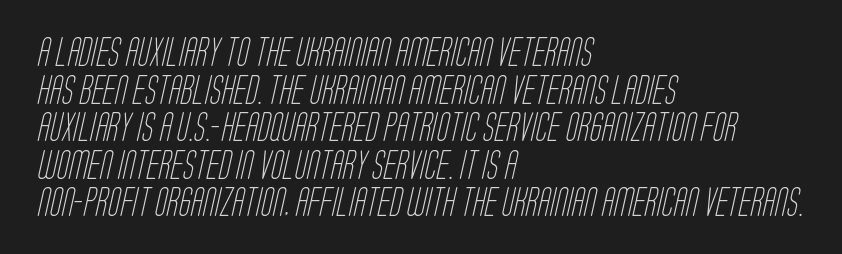
Font category for this specimen: sans-serif. Does the leading feel generous? No, just average. The space beneath each line is pristine and unruled. These lines are rendered in a variable-pitch font.
